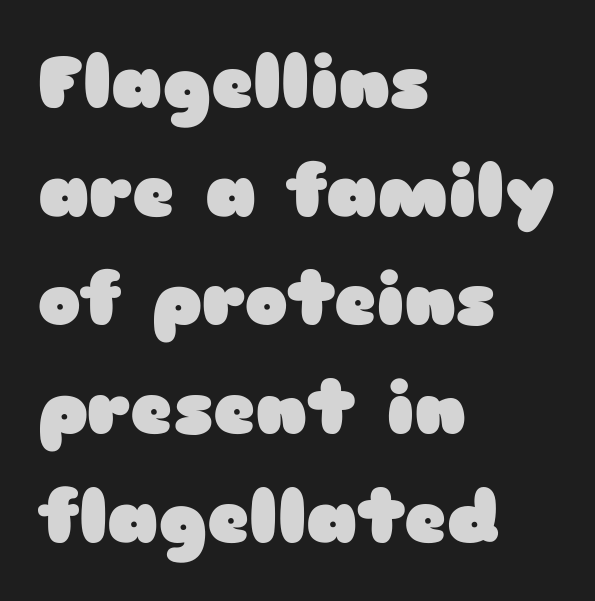
Q: Is the text bold? A: Yes.
Q: Is the text italic (slanted)? A: No, it is upright.
Q: Is the typeface a serif or a sans-serif typeface? A: Sans-serif.
Q: Is the text underlined? A: No.
Q: How is the paragraph aligned? A: Left-aligned.
Q: Is the spacing between letters normal or unusually wide? A: Normal.
Q: Is the spacing between lines tight, normal or loose? A: Normal.
Q: Width (condensed, normal, or wide)? A: Wide.
Q: Stroke contrast? A: Low.
Q: x-height? A: Medium.
Q: Monospaced? A: No.
